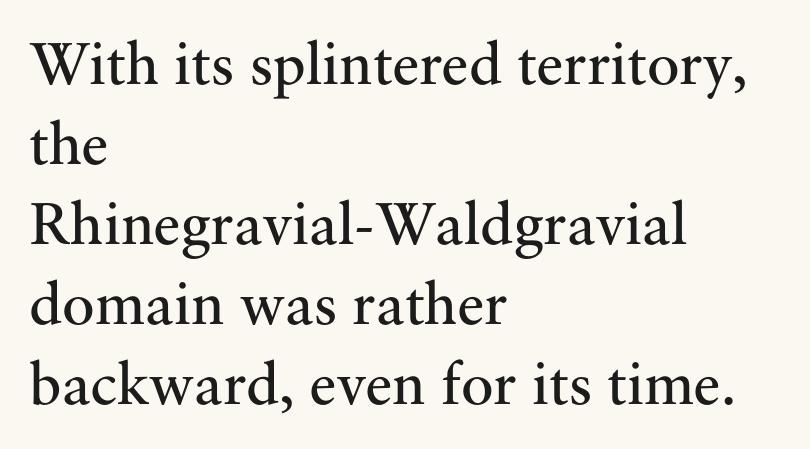
Q: Is the text bold? A: No.
Q: Is the text italic (slanted)? A: No, it is upright.
Q: Is the typeface a serif or a sans-serif typeface? A: Serif.
Q: Is the text underlined? A: No.
Q: How is the paragraph aligned? A: Left-aligned.
Q: Is the spacing between letters normal or unusually wide? A: Normal.
Q: Is the spacing between lines tight, normal or loose? A: Normal.
Q: Width (condensed, normal, or wide)? A: Normal.
Q: Stroke contrast? A: Medium.
Q: x-height? A: Small.
Q: Monospaced? A: No.
